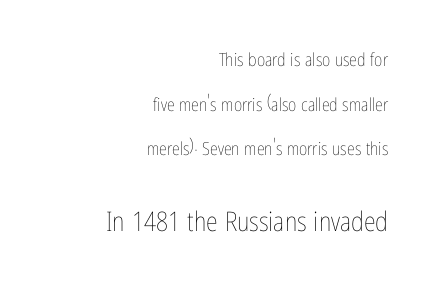
Q: Is the text bold? A: No.
Q: Is the text italic (slanted)? A: No, it is upright.
Q: Is the text underlined? A: No.
Q: How is the paragraph aligned? A: Right-aligned.
Q: Is the spacing between letters normal or unusually wide? A: Normal.
Q: Is the spacing between lines tight, normal or loose? A: Loose.
Q: Which block of text is set in a larger size, the first (top) or the second (bottom)? A: The second (bottom) one.
